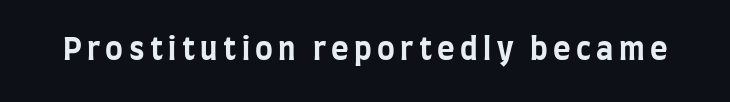
The font is running at its bold setting. Think of a printed novel: that variable character pitch is what you see here. The space directly below the letters is spotless. A sans-serif font was chosen for this passage. Style check: upright.
